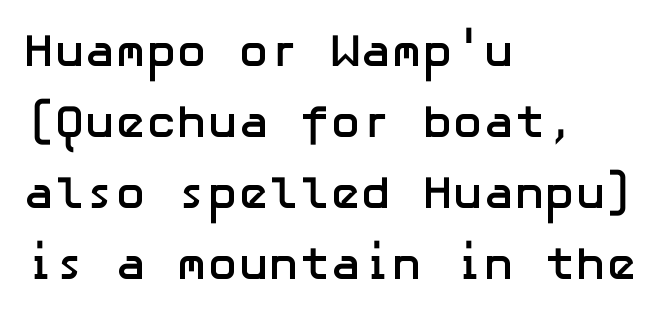
The image shows 46 px semibold sans-serif type, upright; set left-aligned, normal line spacing (1.54x), normal letter spacing, not underlined; low stroke contrast and a medium x-height.
